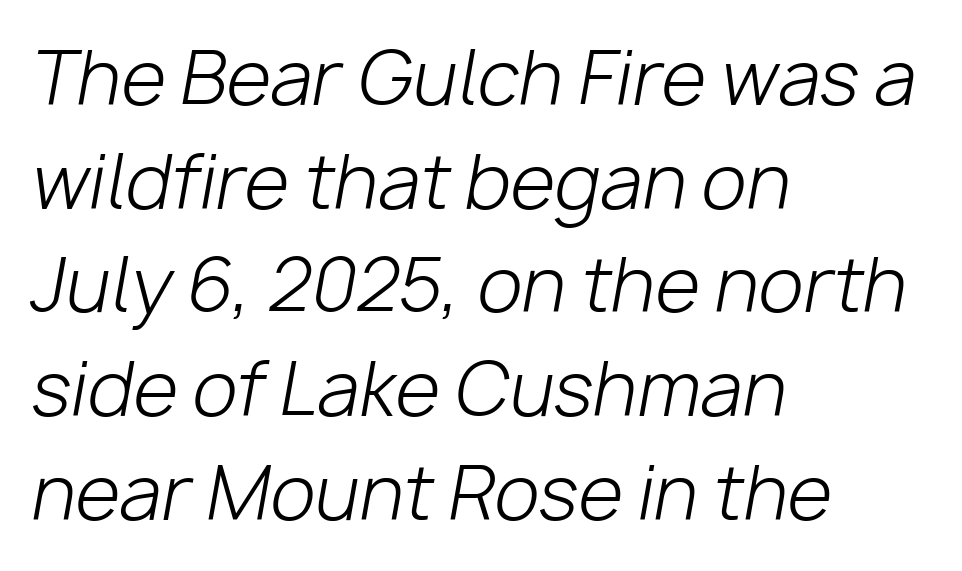
In CSS terms this would be text-align: left. Here the designer chose a conventional face with non-uniform glyph widths. Bold? No — there's no thickening of the strokes. Underlining? Definitely not there.
